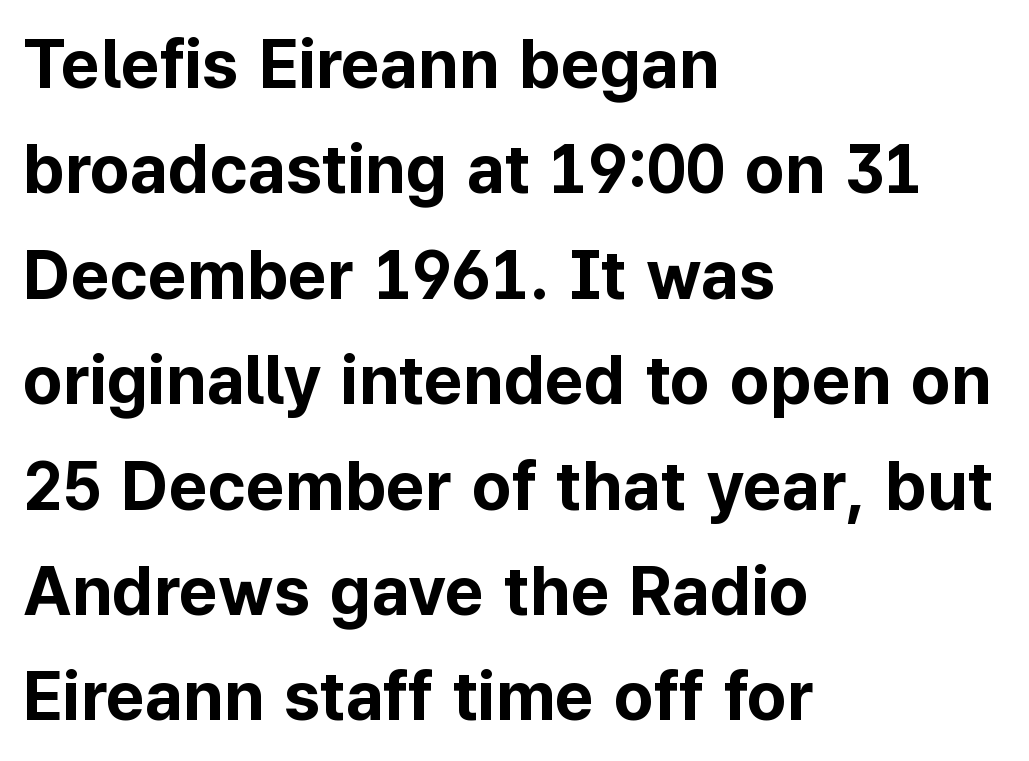
{"serif": "no", "italic": "no", "bold": "yes", "weight": "bold", "width": "normal", "stroke_contrast": "low", "x_height": "medium", "monospaced": "no", "underline": "no", "align": "left", "line_spacing": "normal", "line_spacing_ratio": 1.55, "letter_spacing": "normal", "letter_spacing_em": 0.0, "glyph_px": 68}
